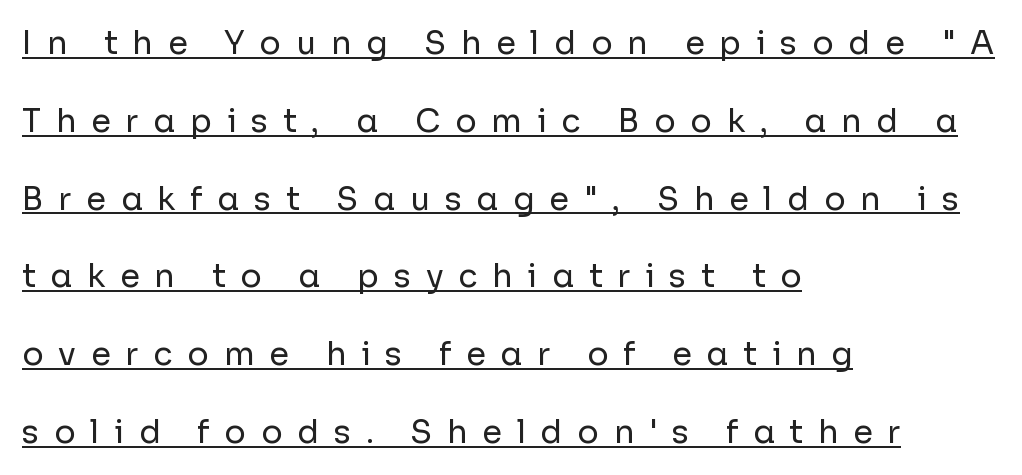
{"serif": "no", "italic": "no", "bold": "no", "weight": "regular", "width": "normal", "stroke_contrast": "low", "x_height": "medium", "monospaced": "no", "underline": "yes", "align": "left", "line_spacing": "loose", "line_spacing_ratio": 2.43, "letter_spacing": "wide", "letter_spacing_em": 0.46, "glyph_px": 32}
